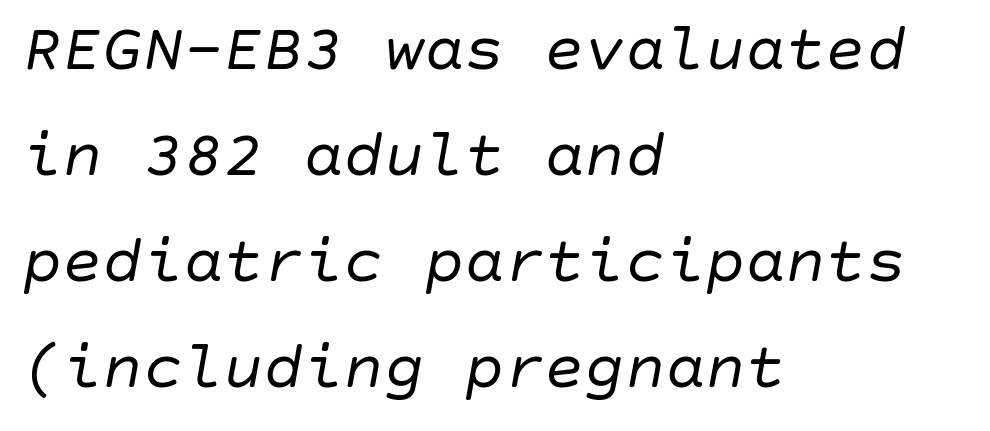
Nobody touched the tracking dial on this one. The zone under the glyphs is completely vacant. On a weight scale, this lands at 450 or below. It's the slanting kind of type.
